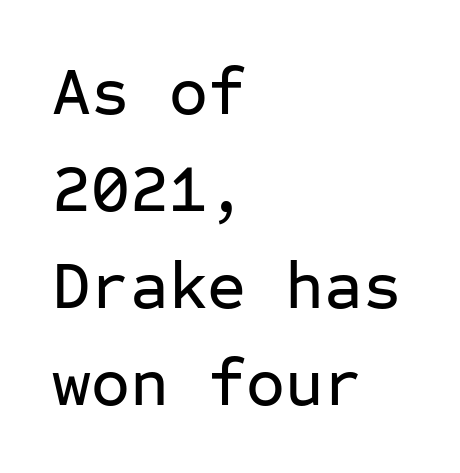
Nobody touched the tracking dial on this one. The text block is weighted toward the left margin, trailing off unevenly rightward. Every character here occupies the same horizontal width, giving the sample a typewriter-like rhythm. Observe the absence of serifs on each vertical stroke in this sample.
